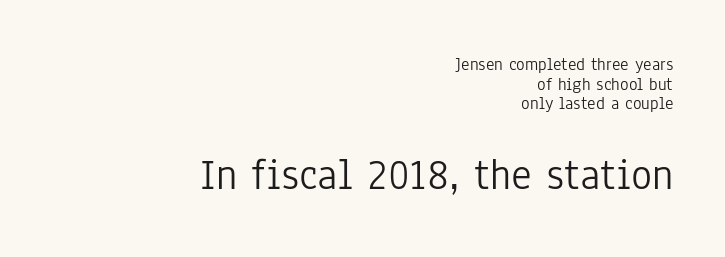
Q: Is the text bold? A: No.
Q: Is the text italic (slanted)? A: No, it is upright.
Q: Is the typeface a serif or a sans-serif typeface? A: Sans-serif.
Q: Is the text underlined? A: No.
Q: How is the paragraph aligned? A: Right-aligned.
Q: Is the spacing between letters normal or unusually wide? A: Normal.
Q: Is the spacing between lines tight, normal or loose? A: Tight.
Q: Which block of text is set in a larger size, the first (top) or the second (bottom)? A: The second (bottom) one.
Q: Width (condensed, normal, or wide)? A: Condensed.
Q: Stroke contrast? A: Low.
Q: x-height? A: Medium.
Q: Monospaced? A: No.
